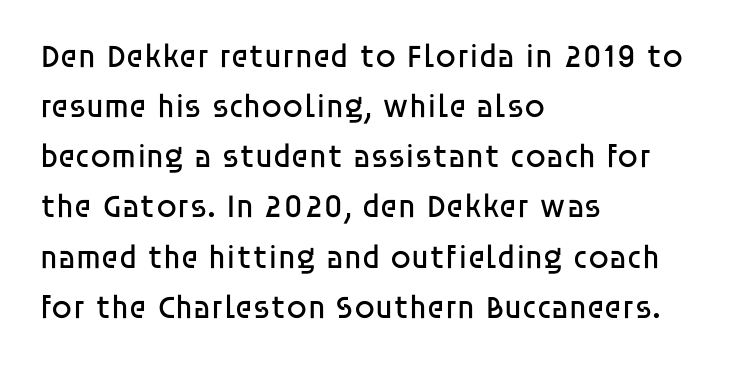
The image shows 33 px regular-weight sans-serif type, upright; set left-aligned, normal line spacing (1.52x), normal letter spacing, not underlined; low stroke contrast and a large x-height.
